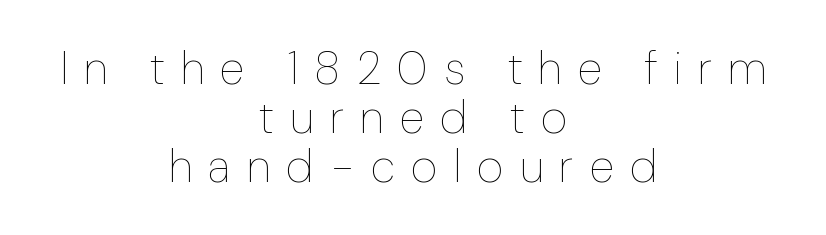
Does extra space separate the letters? Yes, quite a lot of it. Looks like regular typesetting: each glyph gets only the width it needs. Bare-footed words on every line. The rag falls on both sides of this text block equally. No chunkiness to these letters — they're not bold. Upright lettering throughout.
